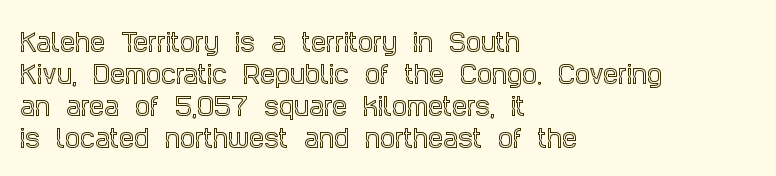
Q: Is the text italic (slanted)? A: No, it is upright.
Q: Is the text underlined? A: No.
Q: How is the paragraph aligned? A: Left-aligned.
Q: Is the spacing between letters normal or unusually wide? A: Normal.
Q: Is the spacing between lines tight, normal or loose? A: Normal.
